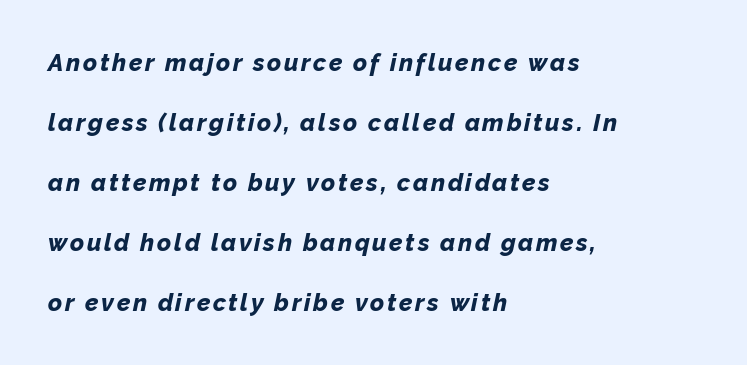
Whoever set this chose breathing room over compactness in the vertical rhythm. Visually the block forms a straight wall on the left and a jagged coastline on the right. Quick note: italic. Decoration check: the copy has no underline. The letters are bold, with thick, heavy strokes.
